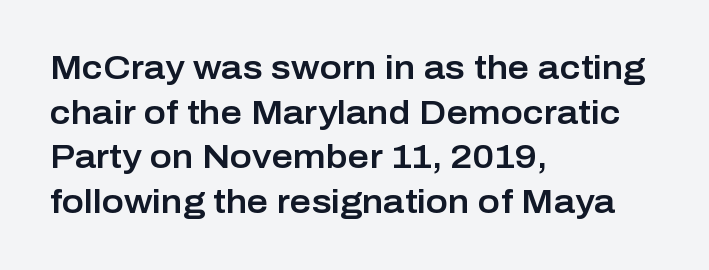
The image shows 33 px sans-serif type, upright; set left-aligned, normal line spacing (1.35x), normal letter spacing, not underlined; low stroke contrast and a medium x-height.
